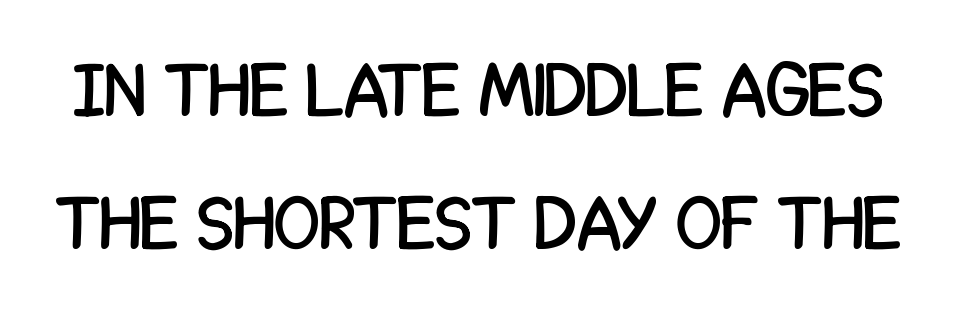
The image shows 75 px condensed sans-serif type, upright; set line spacing 1.77x, normal letter spacing, not underlined; low stroke contrast and a large x-height.
